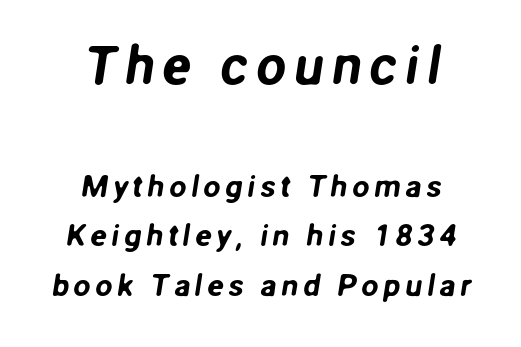
Unlike a traditional serif, this face leaves its strokes unadorned. The lines are quadded center. Reading top to bottom, the characters get smaller at the block break. These lines are rendered in a variable-pitch font. This block has exactly the height ordinary leading produces.
